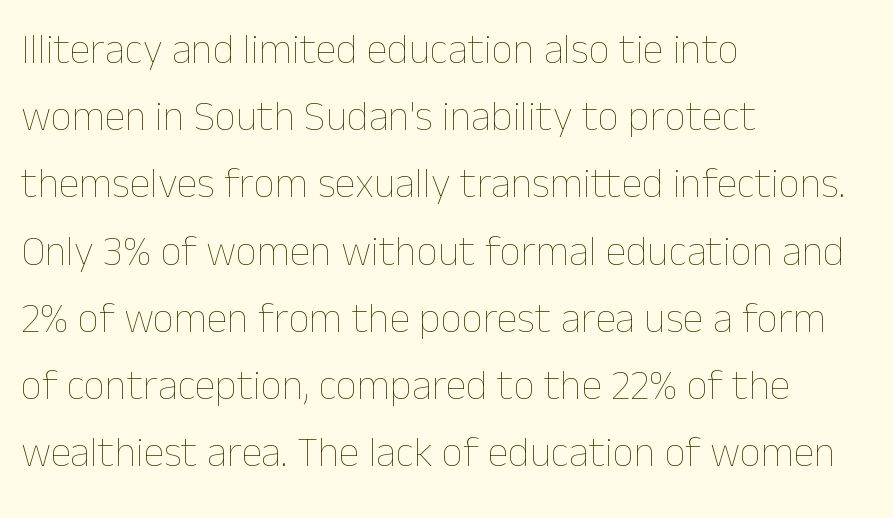
The image shows 42 px thin type, upright; set left-aligned, normal line spacing (1.6x), normal letter spacing, not underlined; low stroke contrast and a medium x-height.
